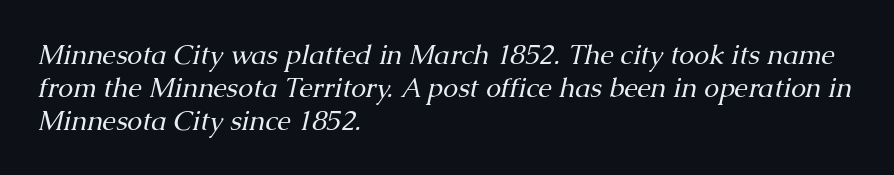
The image shows 27 px text type, italic (leaning right); set left-aligned, line spacing 1.22x, normal letter spacing, not underlined.
